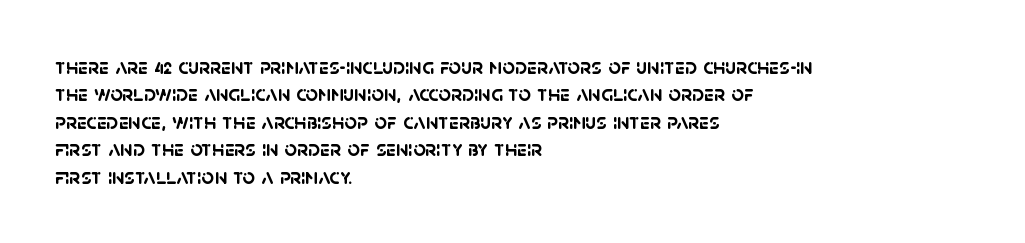
Q: Is the text bold? A: Yes.
Q: Is the text underlined? A: No.
Q: How is the paragraph aligned? A: Left-aligned.
Q: Is the spacing between letters normal or unusually wide? A: Normal.
Q: Is the spacing between lines tight, normal or loose? A: Normal.
